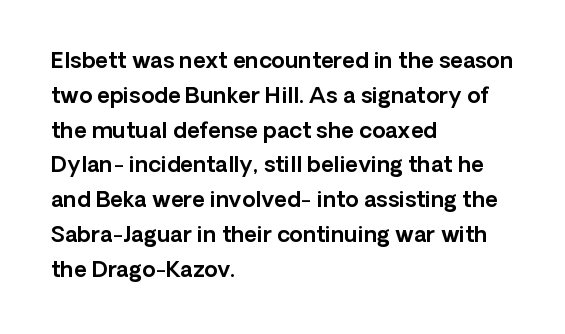
{"italic": "no", "underline": "no", "align": "left", "line_spacing": "normal", "line_spacing_ratio": 1.58, "letter_spacing": "normal", "letter_spacing_em": 0.0, "glyph_px": 22}
